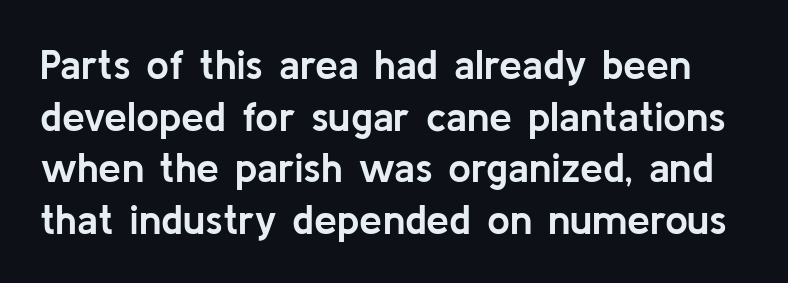
The image shows 41 px semibold sans-serif type, upright; set normal line spacing (1.26x), normal letter spacing, not underlined; low stroke contrast and a medium x-height.
